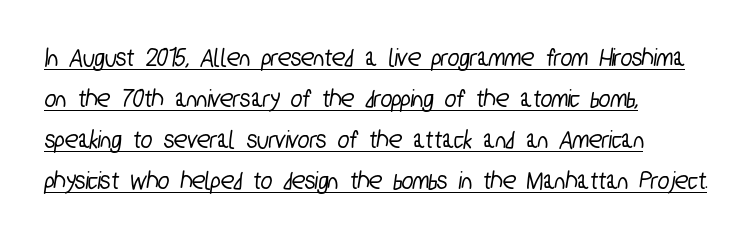
Between one letter and the next there's only the usual sliver of space. A rule runs beneath these lines of type. In terms of leading, this rendering sits right in the middle. These lines are set flush left with a ragged right edge.
